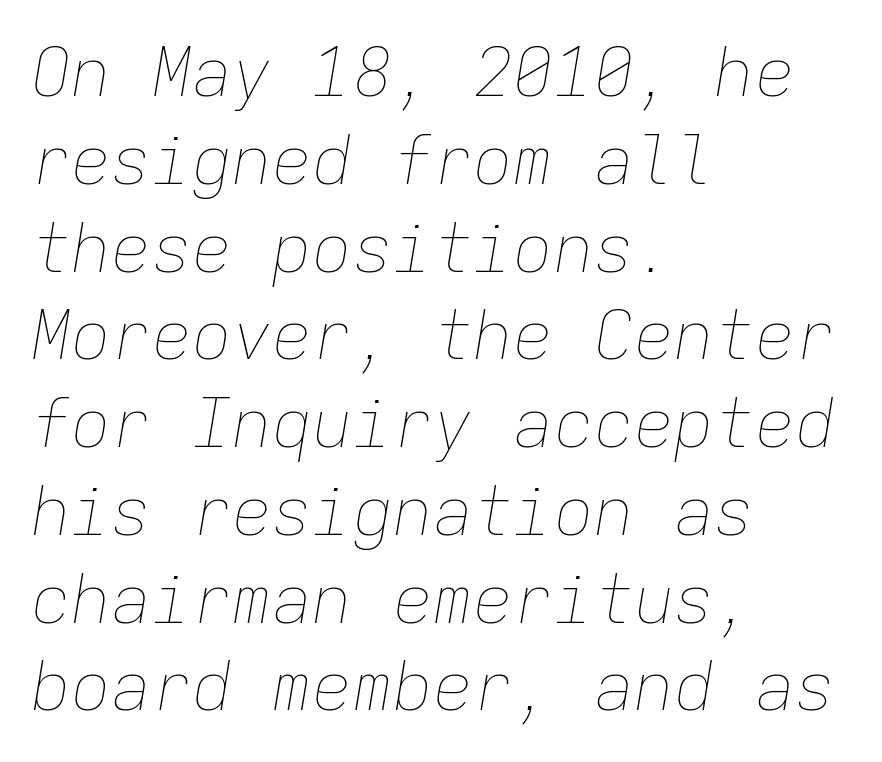
{"italic": "yes", "lean": "right", "slant_degrees": 9, "bold": "no", "weight": "thin", "width": "normal", "stroke_contrast": "low", "x_height": "medium", "monospaced": "yes", "underline": "no", "align": "left", "line_spacing": "normal", "line_spacing_ratio": 1.31, "letter_spacing": "normal", "letter_spacing_em": 0.0, "glyph_px": 67}
